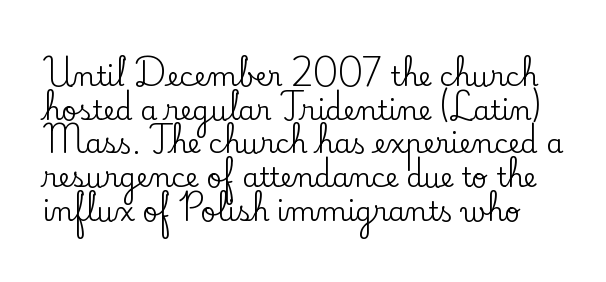
{"italic": "no", "underline": "no", "line_spacing": "normal", "line_spacing_ratio": 1.25, "letter_spacing": "normal", "letter_spacing_em": 0.0, "glyph_px": 27}
